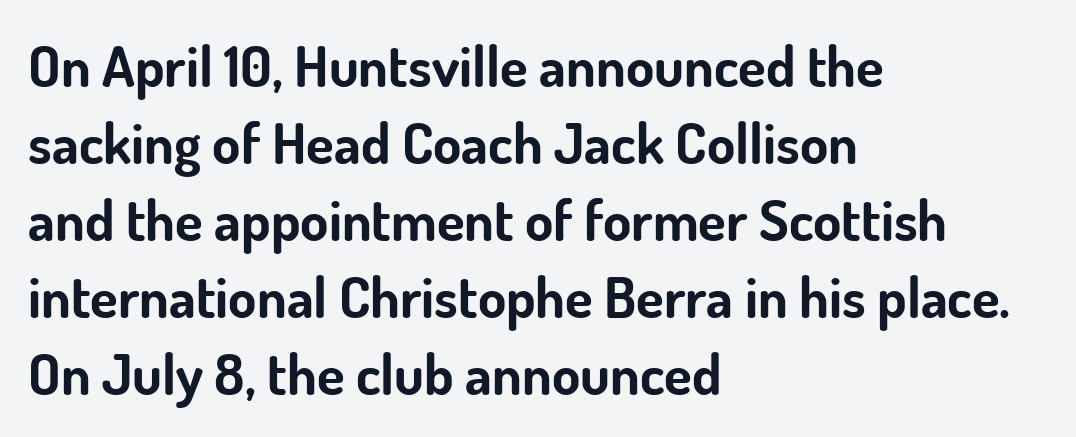
The image shows 57 px bold sans-serif type, upright; set left-aligned, normal line spacing (1.35x), normal letter spacing, not underlined; low stroke contrast and a small x-height.
